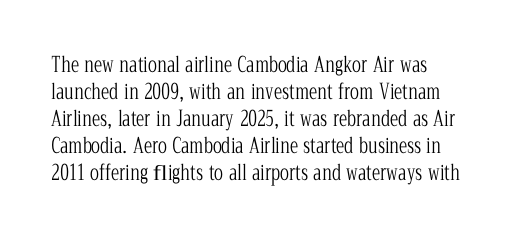
{"italic": "no", "bold": "no", "underline": "no", "line_spacing": "normal", "line_spacing_ratio": 1.29, "letter_spacing": "normal", "letter_spacing_em": 0.0, "glyph_px": 21}
